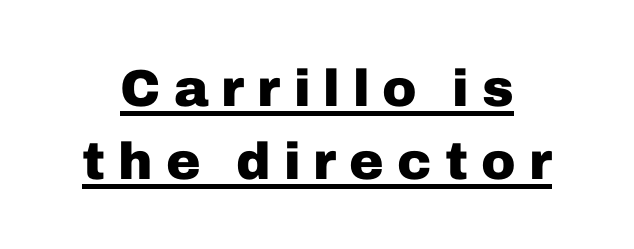
{"serif": "no", "italic": "no", "bold": "yes", "weight": "heavy", "width": "normal", "stroke_contrast": "low", "x_height": "medium", "monospaced": "no", "underline": "yes", "line_spacing": "normal", "line_spacing_ratio": 1.4, "letter_spacing": "wide", "letter_spacing_em": 0.25, "glyph_px": 52}
